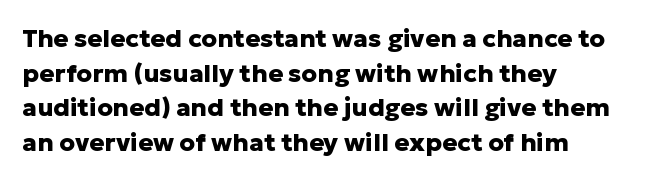
Q: Is the text bold? A: Yes.
Q: Is the text italic (slanted)? A: No, it is upright.
Q: Is the text underlined? A: No.
Q: How is the paragraph aligned? A: Left-aligned.
Q: Is the spacing between letters normal or unusually wide? A: Normal.
Q: Is the spacing between lines tight, normal or loose? A: Normal.
